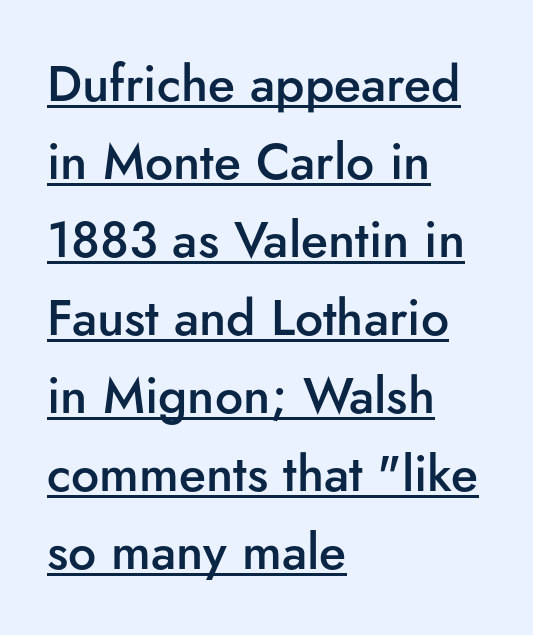
The image shows 50 px semibold sans-serif type, upright; set left-aligned, normal line spacing (1.56x), normal letter spacing, underlined; low stroke contrast and a small x-height.
